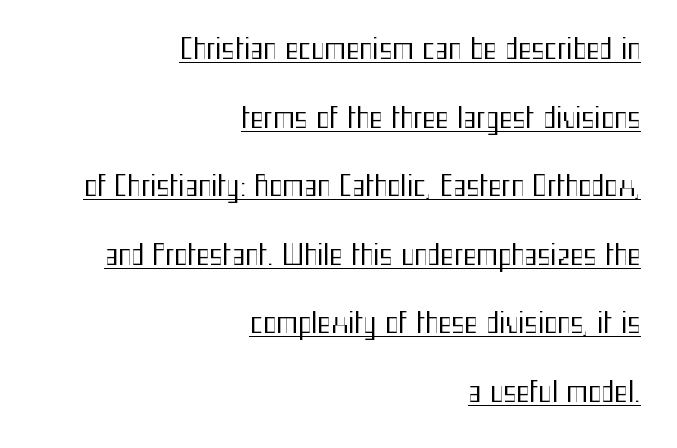
Q: Is the text bold? A: No.
Q: Is the text italic (slanted)? A: No, it is upright.
Q: Is the typeface a serif or a sans-serif typeface? A: Sans-serif.
Q: Is the text underlined? A: Yes.
Q: How is the paragraph aligned? A: Right-aligned.
Q: Is the spacing between letters normal or unusually wide? A: Normal.
Q: Is the spacing between lines tight, normal or loose? A: Loose.
Q: Width (condensed, normal, or wide)? A: Condensed.
Q: Stroke contrast? A: Medium.
Q: x-height? A: Medium.
Q: Monospaced? A: No.
